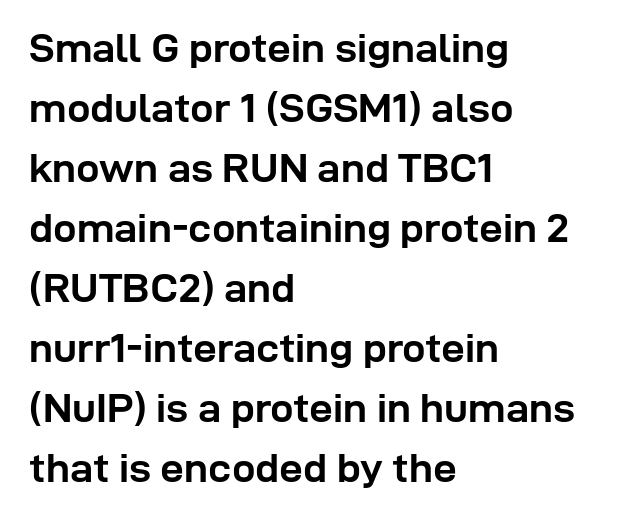
Q: Is the text bold? A: Yes.
Q: Is the text italic (slanted)? A: No, it is upright.
Q: Is the typeface a serif or a sans-serif typeface? A: Sans-serif.
Q: Is the text underlined? A: No.
Q: How is the paragraph aligned? A: Left-aligned.
Q: Is the spacing between letters normal or unusually wide? A: Normal.
Q: Is the spacing between lines tight, normal or loose? A: Normal.
Q: Width (condensed, normal, or wide)? A: Normal.
Q: Stroke contrast? A: Low.
Q: x-height? A: Medium.
Q: Monospaced? A: No.
